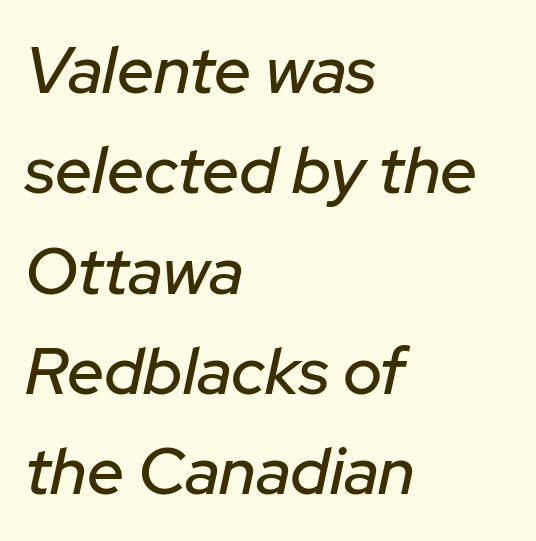
Q: Is the text italic (slanted)? A: Yes, it leans right by about 12 degrees.
Q: Is the text underlined? A: No.
Q: How is the paragraph aligned? A: Left-aligned.
Q: Is the spacing between letters normal or unusually wide? A: Normal.
Q: Is the spacing between lines tight, normal or loose? A: Normal.
Q: Width (condensed, normal, or wide)? A: Normal.
Q: Stroke contrast? A: Low.
Q: x-height? A: Medium.
Q: Monospaced? A: No.
